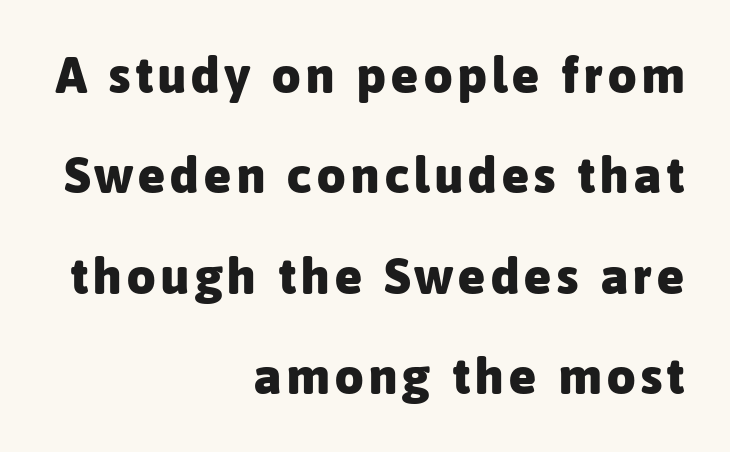
Check under the words: just untouched page. The compositor pushed each line to the right boundary. The passage shown stacks its lines with a broad gap. Character widths vary here, with narrow letters taking less room than wide ones. This sample uses a sans-serif face.
